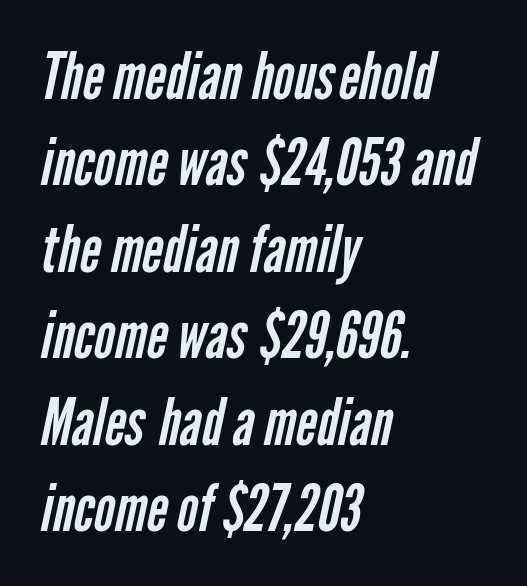
Q: Is the text bold? A: No.
Q: Is the typeface a serif or a sans-serif typeface? A: Sans-serif.
Q: Is the text underlined? A: No.
Q: How is the paragraph aligned? A: Left-aligned.
Q: Is the spacing between letters normal or unusually wide? A: Normal.
Q: Is the spacing between lines tight, normal or loose? A: Normal.
Q: Width (condensed, normal, or wide)? A: Condensed.
Q: Stroke contrast? A: Low.
Q: x-height? A: Medium.
Q: Monospaced? A: No.
